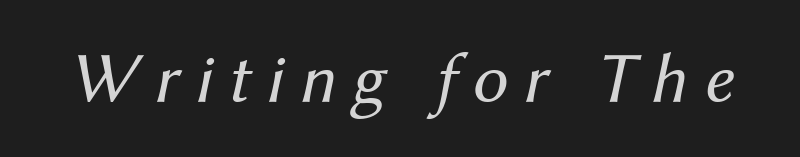
This rendering features lettering with no underline. These lines are rendered in a variable-pitch font. Does extra space separate the letters? Yes, quite a lot of it. In terms of posture, this sample is oblique.
